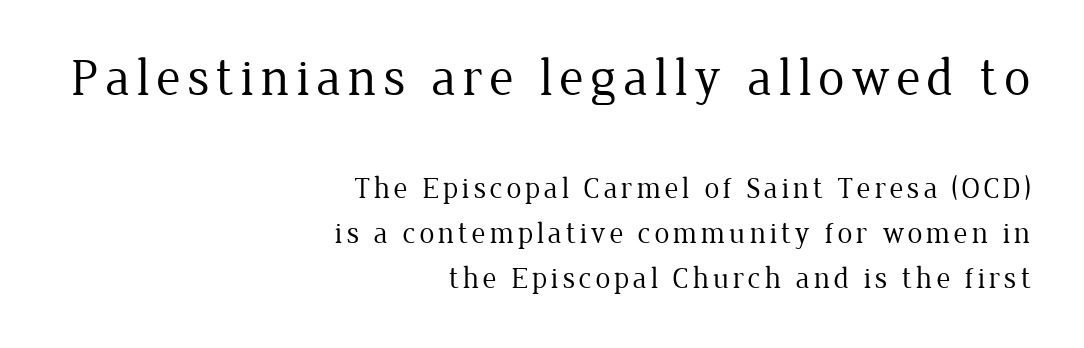
{"serif": "yes", "italic": "no", "bold": "no", "weight": "regular", "width": "normal", "stroke_contrast": "low", "x_height": "medium", "monospaced": "no", "underline": "no", "align": "right", "line_spacing": "normal", "line_spacing_ratio": 1.49, "larger_block": "first", "size_ratio": 1.77, "glyph_px": 53}
